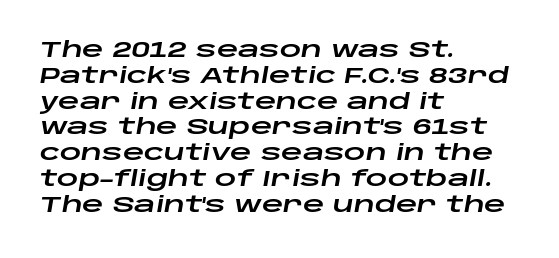
{"italic": "yes", "lean": "right", "slant_degrees": 10, "underline": "no", "align": "left", "line_spacing_ratio": 1.23, "letter_spacing": "normal", "letter_spacing_em": 0.0, "glyph_px": 21}
